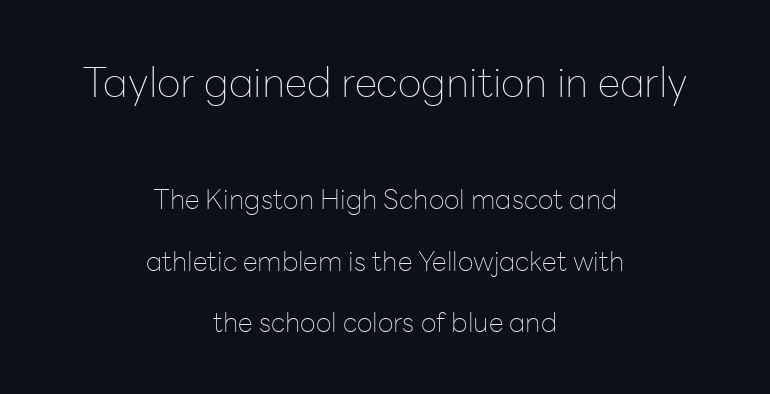
Is this a sans? Yes — the strokes have no serifs. Does the leading feel generous? Absolutely, it's lavish. The font's upright variant was chosen for this text. Block one is the big one; block two sits smaller underneath.
